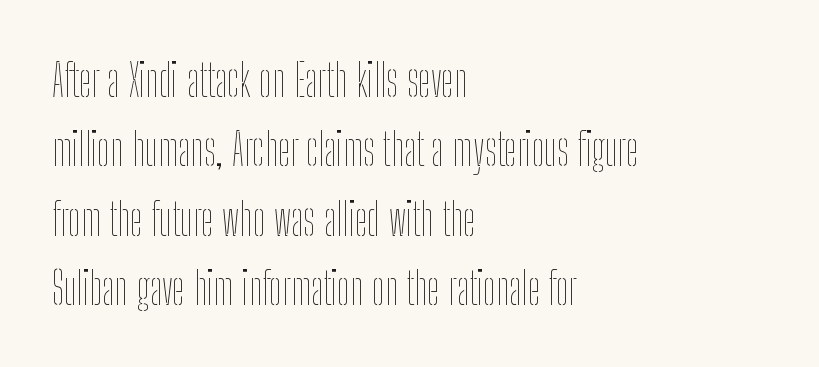
Q: Is the text bold? A: No.
Q: Is the text italic (slanted)? A: No, it is upright.
Q: Is the text underlined? A: No.
Q: How is the paragraph aligned? A: Left-aligned.
Q: Is the spacing between letters normal or unusually wide? A: Normal.
Q: Is the spacing between lines tight, normal or loose? A: Normal.
Q: Width (condensed, normal, or wide)? A: Condensed.
Q: Stroke contrast? A: Low.
Q: x-height? A: Medium.
Q: Monospaced? A: No.
